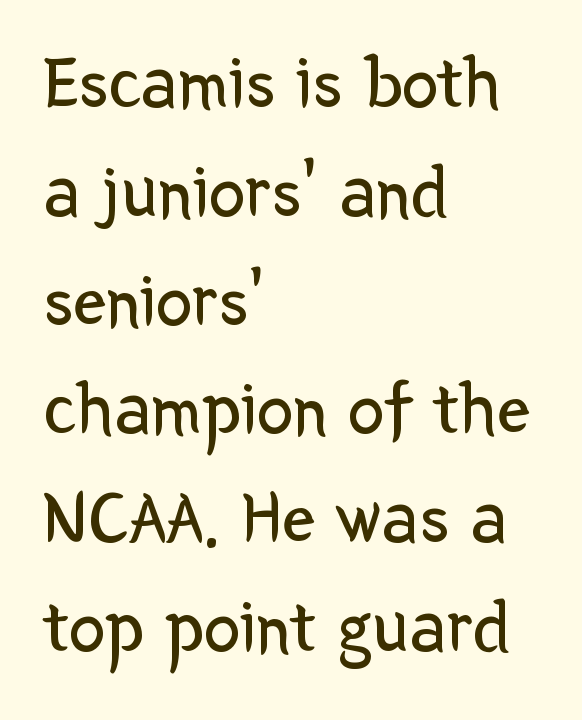
The image shows 74 px regular-weight sans-serif type, upright; set left-aligned, normal line spacing (1.47x), normal letter spacing, not underlined; low stroke contrast and a medium x-height.
